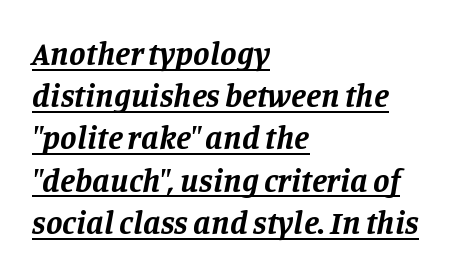
{"serif": "yes", "italic": "yes", "lean": "right", "slant_degrees": 11, "bold": "yes", "weight": "bold", "width": "normal", "stroke_contrast": "low", "x_height": "large", "monospaced": "no", "underline": "yes", "align": "left", "line_spacing": "normal", "line_spacing_ratio": 1.28, "letter_spacing": "normal", "letter_spacing_em": 0.0, "glyph_px": 33}
